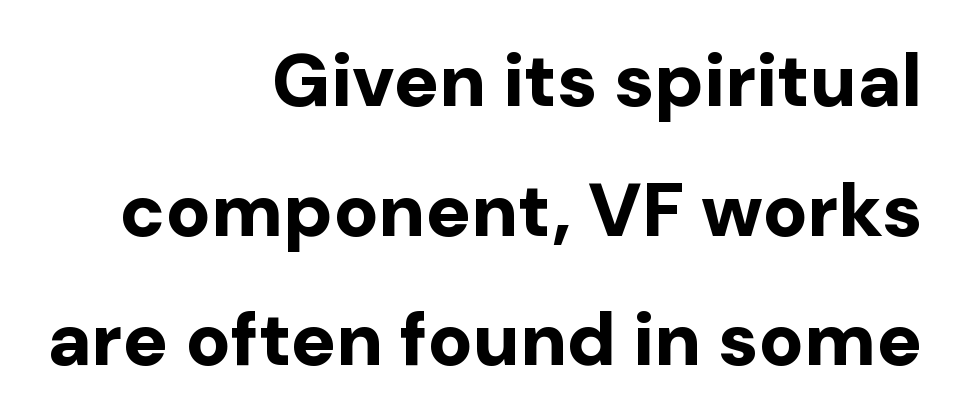
{"serif": "no", "italic": "no", "bold": "yes", "weight": "bold", "width": "normal", "stroke_contrast": "low", "x_height": "medium", "monospaced": "no", "underline": "no", "align": "right", "line_spacing_ratio": 1.73, "letter_spacing": "normal", "letter_spacing_em": 0.0, "glyph_px": 75}
